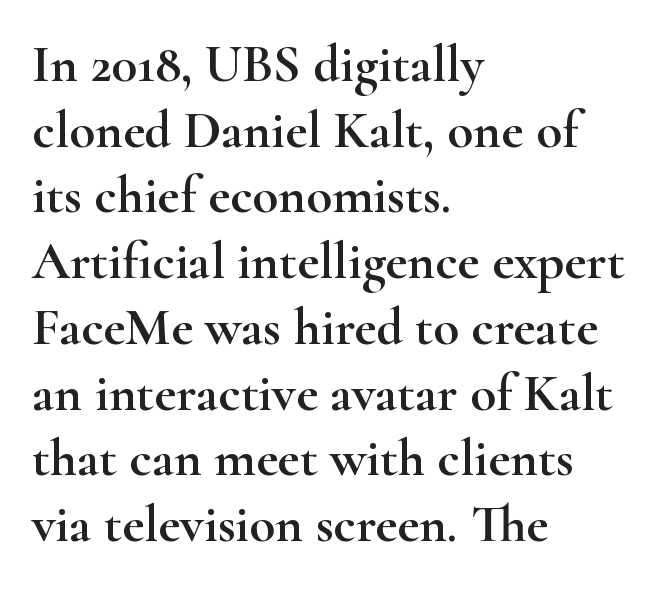
Q: Is the text italic (slanted)? A: No, it is upright.
Q: Is the typeface a serif or a sans-serif typeface? A: Serif.
Q: Is the text underlined? A: No.
Q: How is the paragraph aligned? A: Left-aligned.
Q: Is the spacing between letters normal or unusually wide? A: Normal.
Q: Width (condensed, normal, or wide)? A: Wide.
Q: Stroke contrast? A: High.
Q: x-height? A: Small.
Q: Monospaced? A: No.
